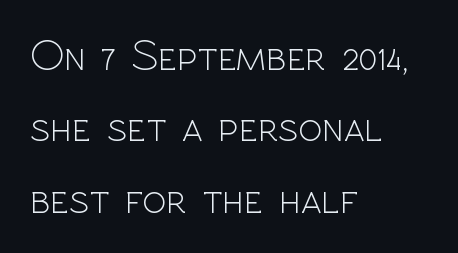
Q: Is the text bold? A: No.
Q: Is the text italic (slanted)? A: No, it is upright.
Q: Is the typeface a serif or a sans-serif typeface? A: Sans-serif.
Q: Is the text underlined? A: No.
Q: How is the paragraph aligned? A: Left-aligned.
Q: Is the spacing between letters normal or unusually wide? A: Normal.
Q: Is the spacing between lines tight, normal or loose? A: Normal.
Q: Width (condensed, normal, or wide)? A: Normal.
Q: x-height? A: Medium.
Q: Monospaced? A: No.
